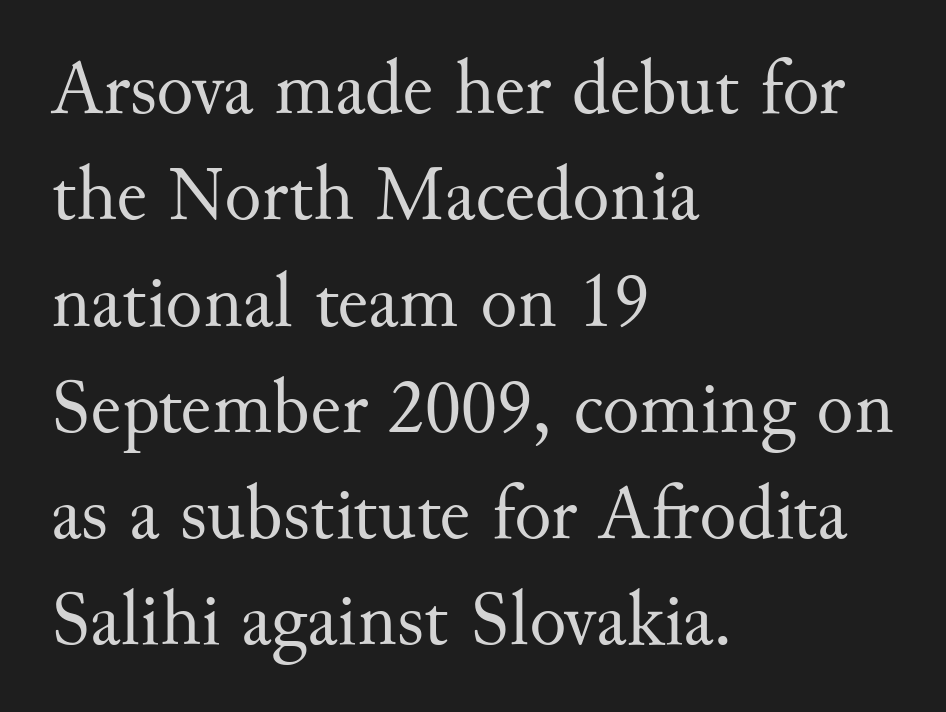
Q: Is the text bold? A: No.
Q: Is the text italic (slanted)? A: No, it is upright.
Q: Is the typeface a serif or a sans-serif typeface? A: Serif.
Q: Is the text underlined? A: No.
Q: How is the paragraph aligned? A: Left-aligned.
Q: Is the spacing between letters normal or unusually wide? A: Normal.
Q: Is the spacing between lines tight, normal or loose? A: Normal.
Q: Width (condensed, normal, or wide)? A: Normal.
Q: Stroke contrast? A: Medium.
Q: x-height? A: Small.
Q: Monospaced? A: No.
